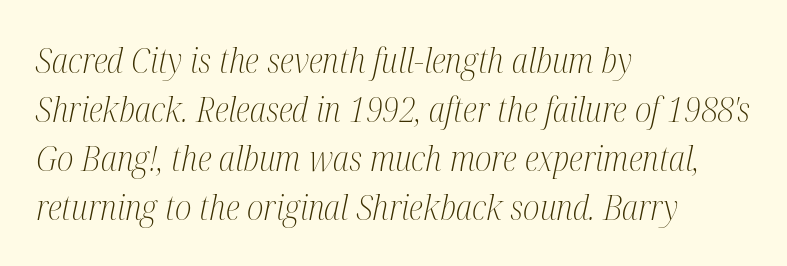
Which margin do the lines hug? The left one — the right edge is uneven. Unlike a clean sans, this face finishes its strokes with serifs. The passage shown stacks its lines at a standard gap. Summary of weight: not heavy and not bold. The line texture is even and compact thanks to regular tracking.
